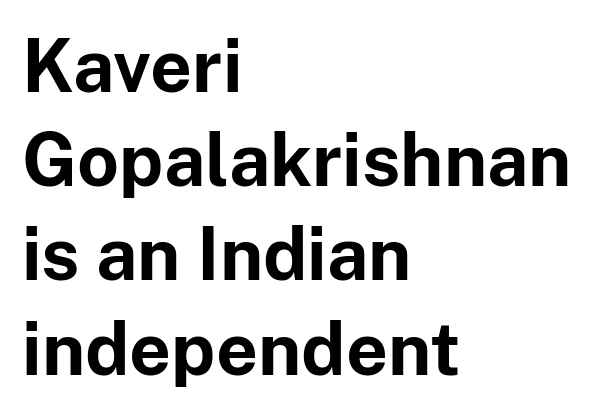
Q: Is the text bold? A: Yes.
Q: Is the text italic (slanted)? A: No, it is upright.
Q: Is the typeface a serif or a sans-serif typeface? A: Sans-serif.
Q: Is the text underlined? A: No.
Q: How is the paragraph aligned? A: Left-aligned.
Q: Is the spacing between letters normal or unusually wide? A: Normal.
Q: Is the spacing between lines tight, normal or loose? A: Normal.
Q: Width (condensed, normal, or wide)? A: Normal.
Q: Stroke contrast? A: Low.
Q: x-height? A: Medium.
Q: Monospaced? A: No.
